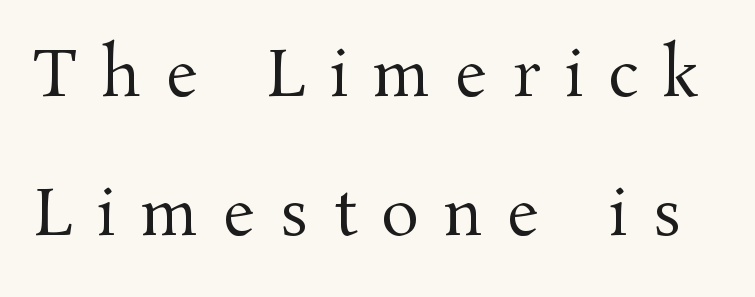
{"serif": "yes", "italic": "no", "bold": "no", "weight": "regular", "width": "normal", "stroke_contrast": "medium", "x_height": "medium", "monospaced": "no", "underline": "no", "line_spacing": "loose", "line_spacing_ratio": 2.21, "letter_spacing": "wide", "letter_spacing_em": 0.39, "glyph_px": 63}
